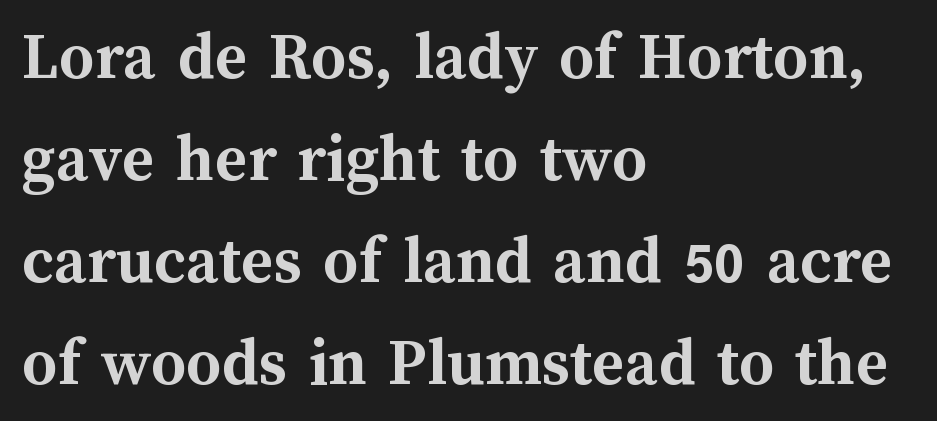
Italic? Not at all — the glyphs are vertical. The passage shown is emphatically bold. Quick note: interline space is typical. Tracking here is standard; glyphs follow each other at the usual distance. Lines of text with bare space underneath.
